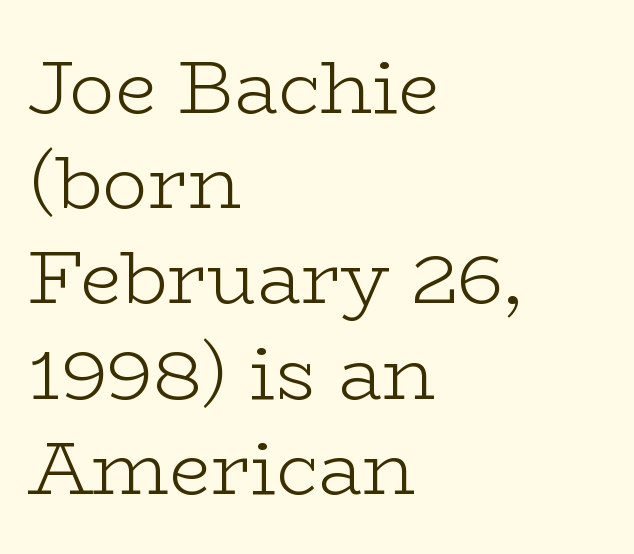
{"serif": "yes", "italic": "no", "bold": "no", "weight": "light", "width": "wide", "stroke_contrast": "low", "x_height": "medium", "monospaced": "no", "underline": "no", "align": "left", "line_spacing": "normal", "line_spacing_ratio": 1.27, "letter_spacing": "normal", "letter_spacing_em": 0.0, "glyph_px": 75}
